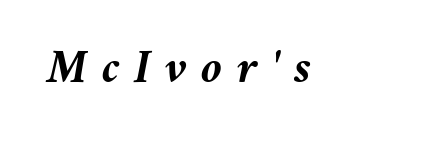
The image shows 48 px semibold type, italic (leaning right); set unusually wide letter spacing (+0.3 em), not underlined; medium stroke contrast and a medium x-height.
